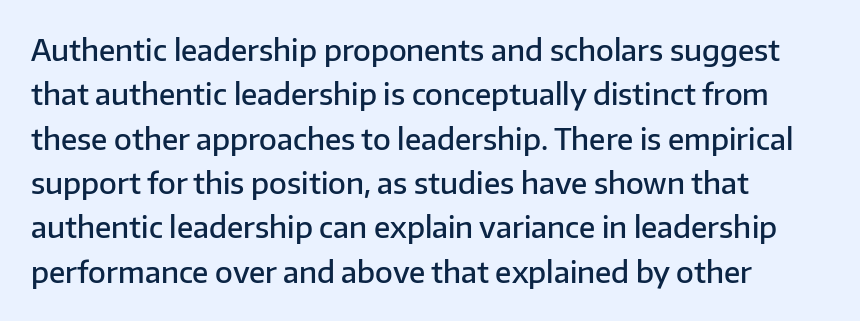
{"serif": "no", "italic": "no", "bold": "semi", "weight": "semibold", "width": "normal", "stroke_contrast": "low", "x_height": "medium", "monospaced": "no", "underline": "no", "align": "left", "line_spacing": "normal", "line_spacing_ratio": 1.53, "letter_spacing": "normal", "letter_spacing_em": 0.0, "glyph_px": 29}
